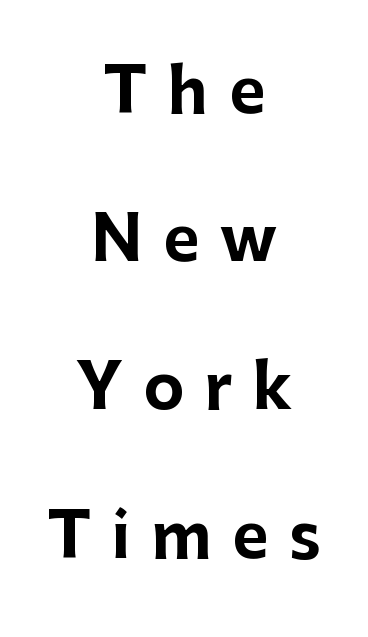
Every character sits straight up, as roman type does. The leading is generous, giving the passage an open texture. Bare-footed words on every line. The sample has been set heavy, in full bold. The passage is arranged like a title page — every line centered. Display-style spreading of the glyphs; the letterfit is very open.
